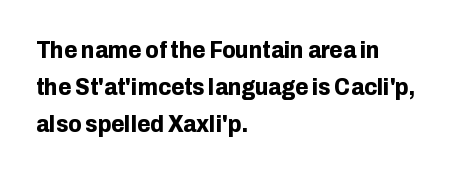
The image shows 24 px bold type, upright; set left-aligned, normal line spacing (1.55x), normal letter spacing, not underlined.
